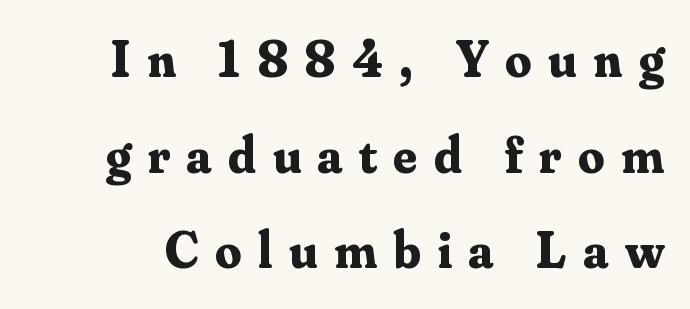
Q: Is the text bold? A: Yes.
Q: Is the text italic (slanted)? A: No, it is upright.
Q: Is the typeface a serif or a sans-serif typeface? A: Serif.
Q: Is the text underlined? A: No.
Q: Is the spacing between letters normal or unusually wide? A: Unusually wide.
Q: Width (condensed, normal, or wide)? A: Normal.
Q: Stroke contrast? A: Medium.
Q: x-height? A: Small.
Q: Monospaced? A: No.
